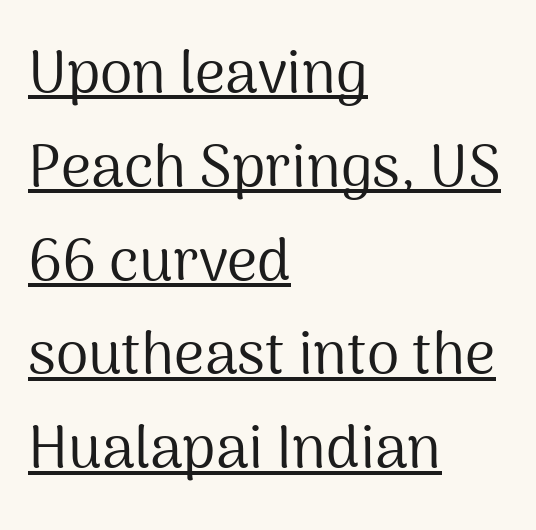
The image shows 59 px regular-weight sans-serif type, upright; set left-aligned, normal line spacing (1.59x), normal letter spacing, underlined; medium stroke contrast and a medium x-height.
